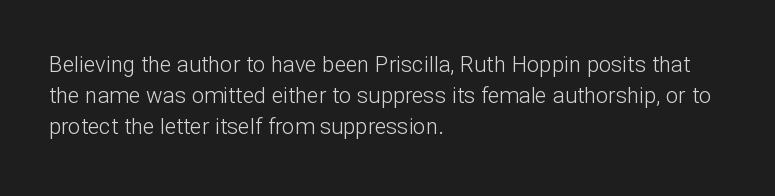
{"italic": "no", "bold": "no", "underline": "no", "align": "left", "line_spacing": "normal", "line_spacing_ratio": 1.41, "letter_spacing": "normal", "letter_spacing_em": 0.0, "glyph_px": 22}
